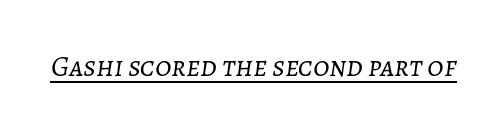
Q: Is the text bold? A: No.
Q: Is the text italic (slanted)? A: Yes, it leans right by about 7 degrees.
Q: Is the text underlined? A: Yes.
Q: Is the spacing between letters normal or unusually wide? A: Normal.
Q: Width (condensed, normal, or wide)? A: Normal.
Q: Stroke contrast? A: Low.
Q: x-height? A: Medium.
Q: Monospaced? A: No.
